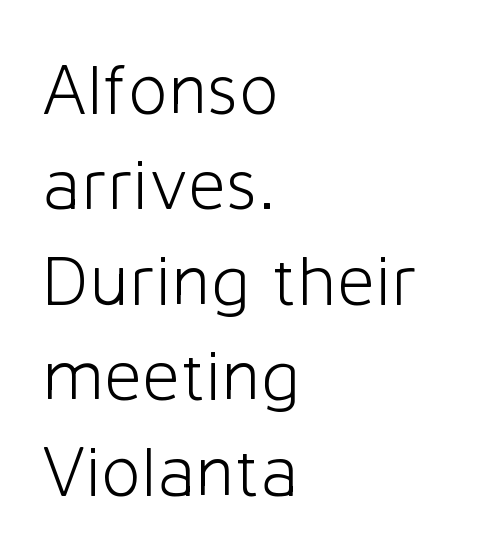
Weight class: somewhere from thin through regular. Quick note: not italic, upright. One glance says typical: line gaps are just what's usual. Tracking here is standard; glyphs follow each other at the usual distance. Letterform terminals end flat and unadorned throughout the passage.
